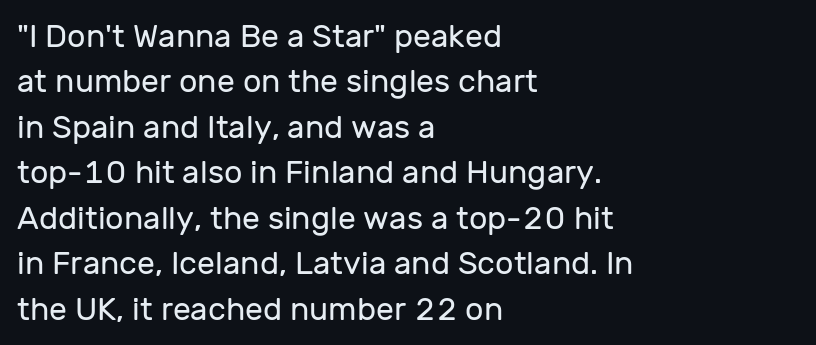
Spacing verdict: proportional, widths tailored to each character. I'd call this a sans setting — the letters go barefoot. No extra ink here — the face is not bold. This rendering uses left alignment, leaving the right contour irregular.
